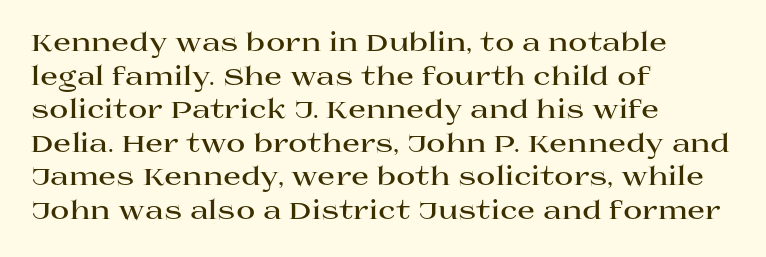
{"italic": "no", "bold": "yes", "underline": "no", "align": "left", "line_spacing": "normal", "line_spacing_ratio": 1.29, "letter_spacing": "normal", "letter_spacing_em": 0.0, "glyph_px": 26}
